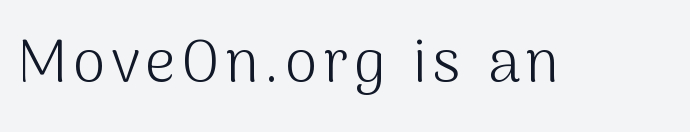
{"serif": "no", "italic": "no", "bold": "no", "weight": "light", "width": "normal", "stroke_contrast": "medium", "x_height": "medium", "monospaced": "no", "underline": "no", "glyph_px": 59}
